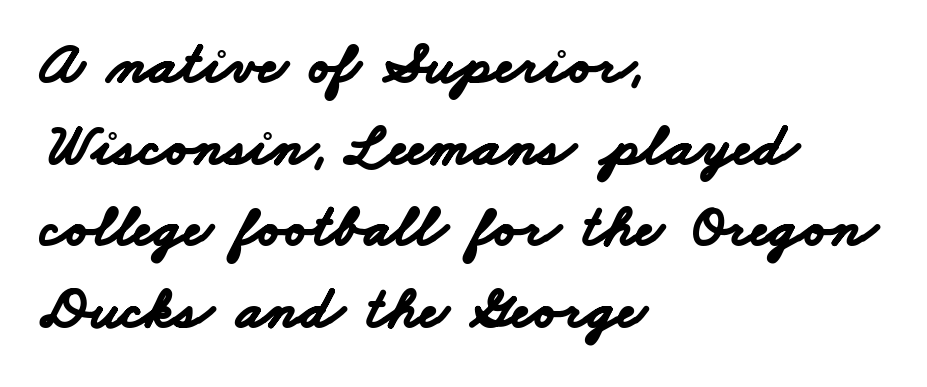
{"serif": "no", "bold": "yes", "weight": "bold", "width": "wide", "stroke_contrast": "low", "x_height": "small", "monospaced": "no", "underline": "no", "align": "left", "line_spacing": "normal", "line_spacing_ratio": 1.36, "letter_spacing": "normal", "letter_spacing_em": 0.0, "glyph_px": 60}
